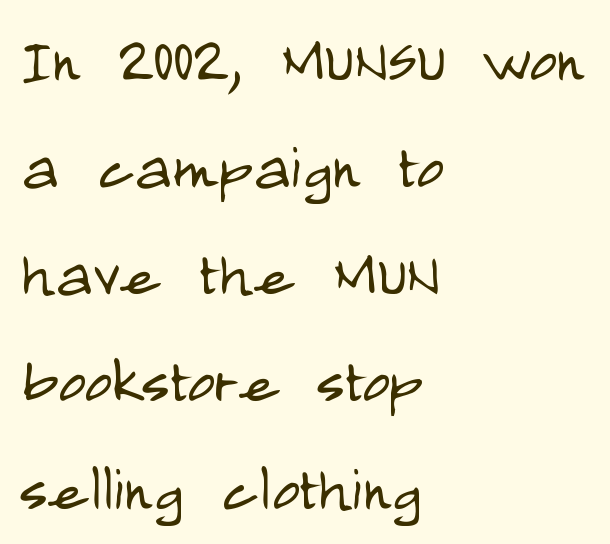
{"serif": "no", "italic": "no", "bold": "no", "weight": "light", "width": "condensed", "stroke_contrast": "low", "x_height": "large", "monospaced": "no", "underline": "no", "align": "left", "line_spacing": "normal", "line_spacing_ratio": 1.41, "letter_spacing": "normal", "letter_spacing_em": 0.0, "glyph_px": 76}
